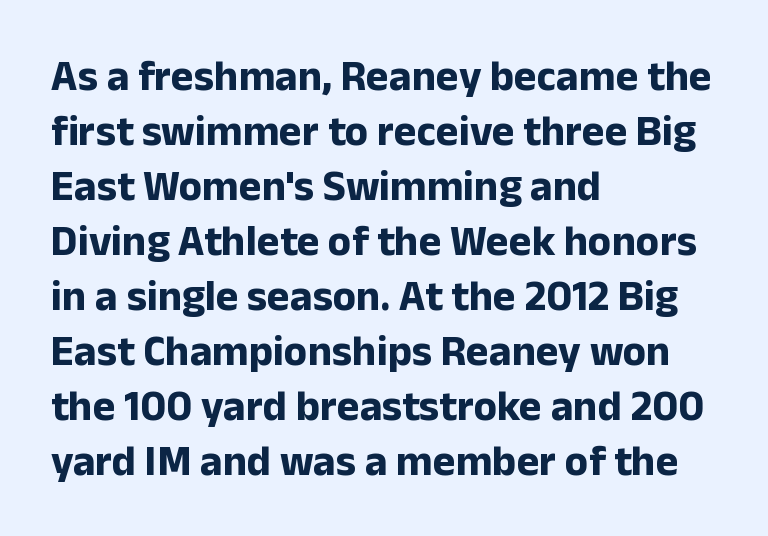
The image shows 43 px bold sans-serif type, upright; set left-aligned, normal line spacing (1.28x), normal letter spacing, not underlined; low stroke contrast and a medium x-height.
